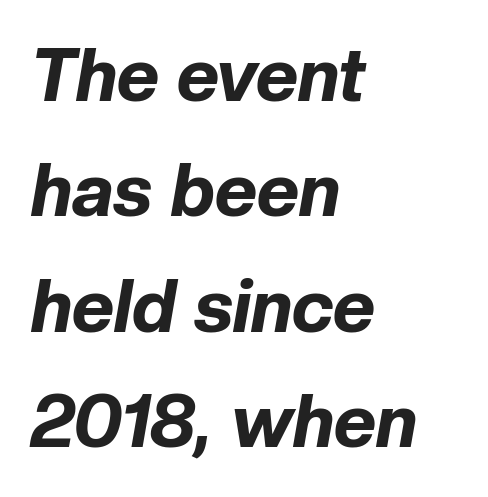
Q: Is the text bold? A: Yes.
Q: Is the text italic (slanted)? A: Yes, it leans right by about 10 degrees.
Q: Is the text underlined? A: No.
Q: How is the paragraph aligned? A: Left-aligned.
Q: Is the spacing between letters normal or unusually wide? A: Normal.
Q: Is the spacing between lines tight, normal or loose? A: Normal.
Q: Width (condensed, normal, or wide)? A: Normal.
Q: Stroke contrast? A: Low.
Q: x-height? A: Medium.
Q: Monospaced? A: No.
